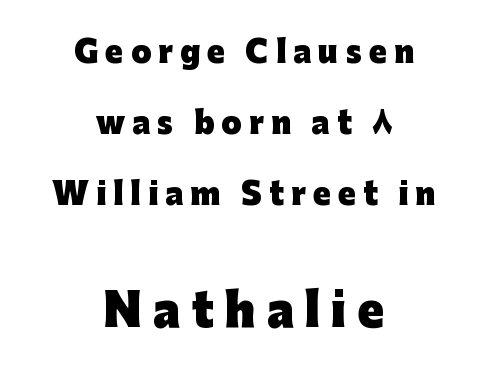
The image shows 44 px heavy sans-serif type, upright; set centered, loose line spacing (2.44x), unusually wide letter spacing (+0.25 em), not underlined; the second (bottom) block is 1.52x larger; low stroke contrast and a medium x-height.
